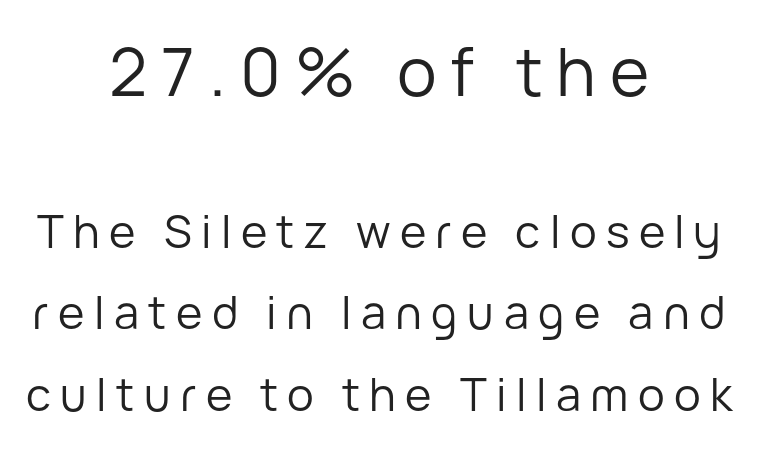
The image shows 67 px regular-weight sans-serif type, upright; set centered, line spacing 1.82x, unusually wide letter spacing (+0.21 em), not underlined; the first (top) block is 1.49x larger; low stroke contrast and a medium x-height.
